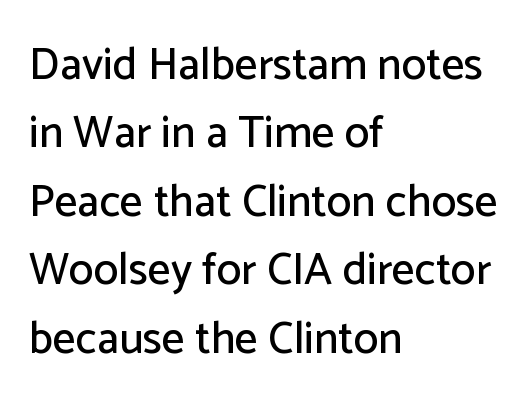
{"serif": "no", "italic": "no", "width": "normal", "stroke_contrast": "low", "x_height": "medium", "monospaced": "no", "underline": "no", "align": "left", "line_spacing": "normal", "line_spacing_ratio": 1.52, "letter_spacing": "normal", "letter_spacing_em": 0.0, "glyph_px": 45}
